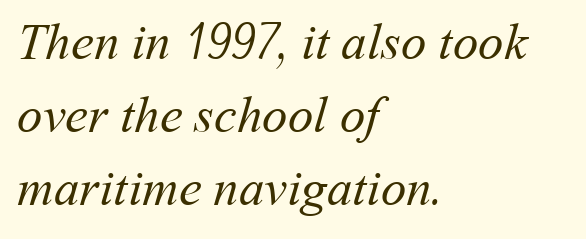
{"bold": "no", "weight": "regular", "width": "normal", "stroke_contrast": "medium", "x_height": "medium", "monospaced": "no", "underline": "no", "align": "left", "line_spacing": "normal", "line_spacing_ratio": 1.43, "letter_spacing": "normal", "letter_spacing_em": 0.0, "glyph_px": 51}
